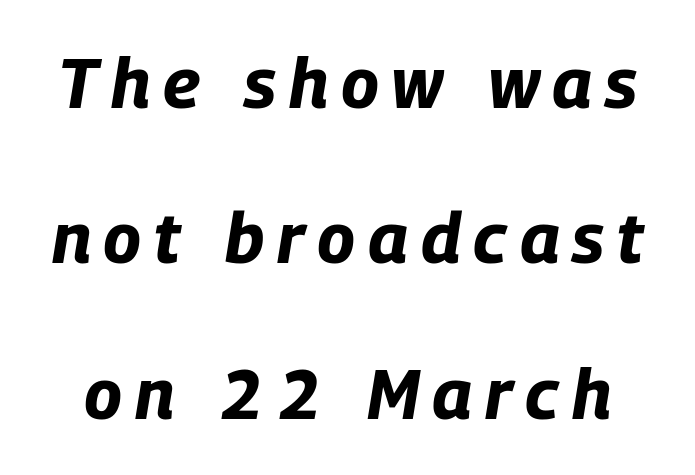
{"italic": "yes", "lean": "right", "slant_degrees": 9, "bold": "yes", "weight": "bold", "width": "condensed", "stroke_contrast": "low", "x_height": "large", "monospaced": "no", "underline": "no", "line_spacing": "loose", "line_spacing_ratio": 2.19, "glyph_px": 71}
